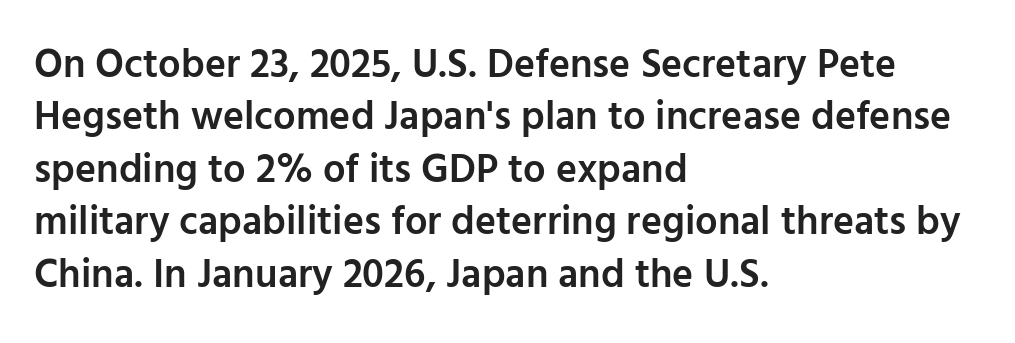
{"serif": "no", "italic": "no", "bold": "semi", "weight": "semibold", "width": "normal", "stroke_contrast": "low", "x_height": "medium", "monospaced": "no", "underline": "no", "align": "left", "line_spacing": "normal", "line_spacing_ratio": 1.31, "letter_spacing": "normal", "letter_spacing_em": 0.0, "glyph_px": 40}
